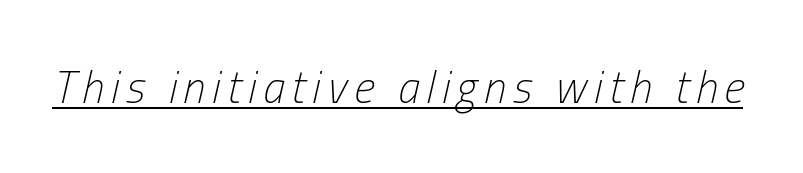
The image shows 45 px light, condensed type, italic (leaning right); set underlined; low stroke contrast and a medium x-height.
